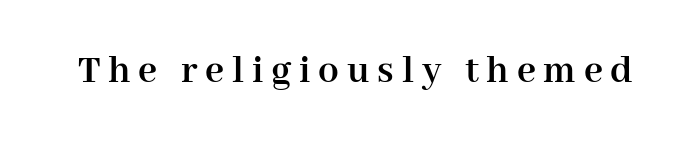
The image shows 41 px semibold serif type, upright; set not underlined; high stroke contrast and a medium x-height.
